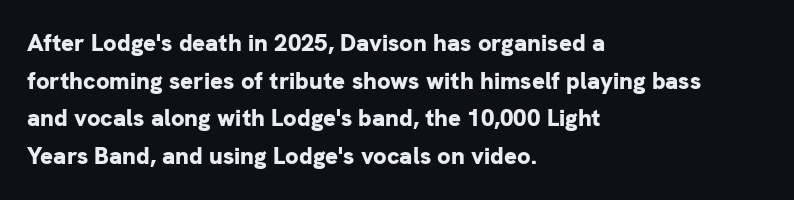
Heavy, bold letterforms. Quick note: underline off. The space between consecutive lines is moderate. This is roman type, the default non-slanted kind. The compositor pushed each line to the left boundary.
